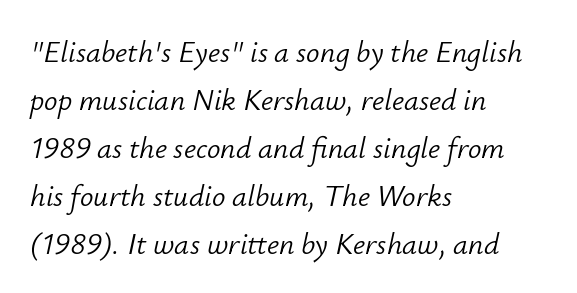
The image shows 30 px light type, italic (leaning right); set left-aligned, normal line spacing (1.6x), normal letter spacing, not underlined; low stroke contrast and a small x-height.
